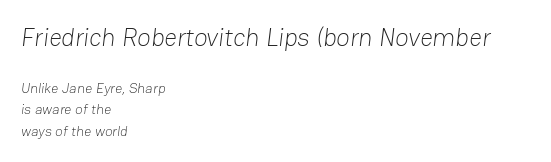
Q: Is the text bold? A: No.
Q: Is the text underlined? A: No.
Q: How is the paragraph aligned? A: Left-aligned.
Q: Is the spacing between letters normal or unusually wide? A: Normal.
Q: Is the spacing between lines tight, normal or loose? A: Normal.
Q: Which block of text is set in a larger size, the first (top) or the second (bottom)? A: The first (top) one.
